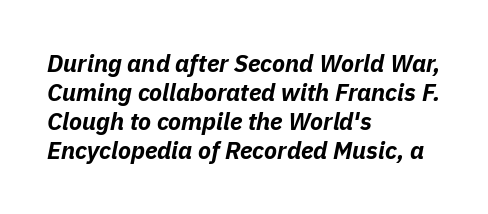
Plenty of ink on the page — the face is bold. Does the lettering tilt? It does — this is italic. If you drew a ruler down the left edge, every line would touch it. Bare-footed words on every line. Short note: letters normally spaced.
